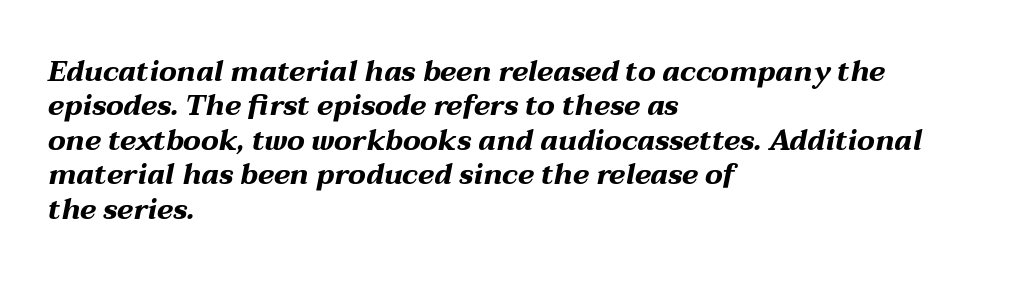
Q: Is the text bold? A: Yes.
Q: Is the text italic (slanted)? A: Yes, it leans right by about 12 degrees.
Q: Is the text underlined? A: No.
Q: How is the paragraph aligned? A: Left-aligned.
Q: Is the spacing between letters normal or unusually wide? A: Normal.
Q: Width (condensed, normal, or wide)? A: Wide.
Q: Stroke contrast? A: Medium.
Q: x-height? A: Medium.
Q: Monospaced? A: No.
